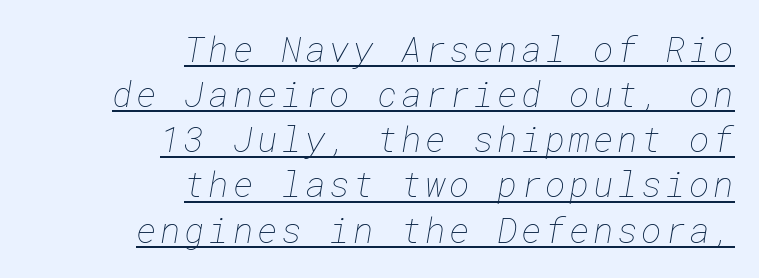
{"bold": "no", "weight": "thin", "width": "normal", "stroke_contrast": "low", "x_height": "medium", "underline": "yes", "align": "right", "line_spacing": "normal", "line_spacing_ratio": 1.29, "glyph_px": 35}
